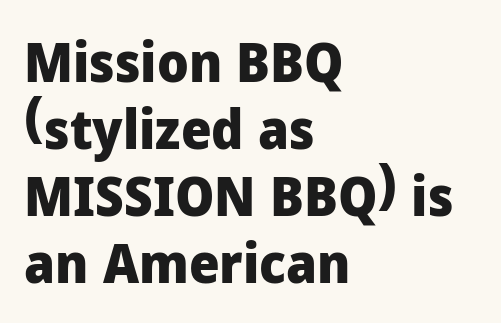
The image shows 54 px heavy sans-serif type, upright; set left-aligned, line spacing 1.24x, normal letter spacing, not underlined; low stroke contrast and a medium x-height.
